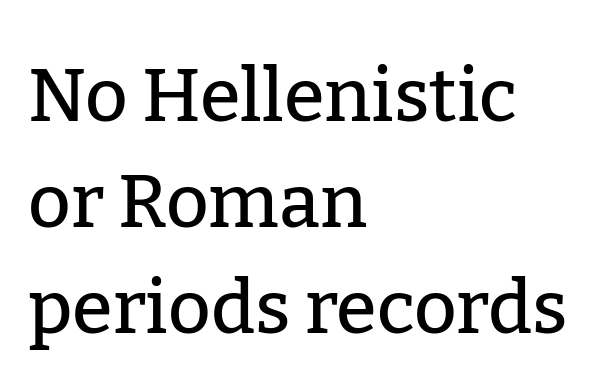
One-word summary of the alignment: left. The axis of the letterforms is exactly vertical. No word sits above an underline. Here the glyphs are tracked normally, forming tight word shapes. Compared with typical paragraphs, the rows here are spaced about the same.
